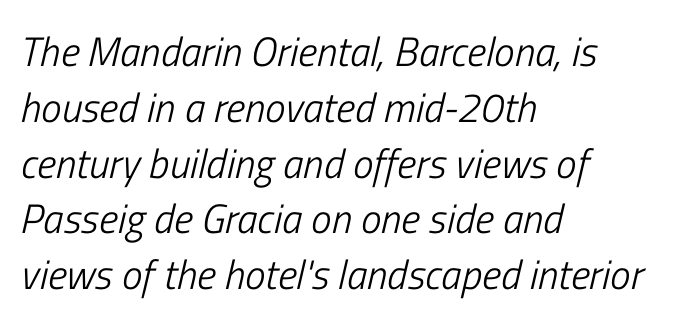
The image shows 41 px light, condensed type, italic (leaning right); set left-aligned, normal line spacing (1.36x), normal letter spacing, not underlined; low stroke contrast and a medium x-height.
